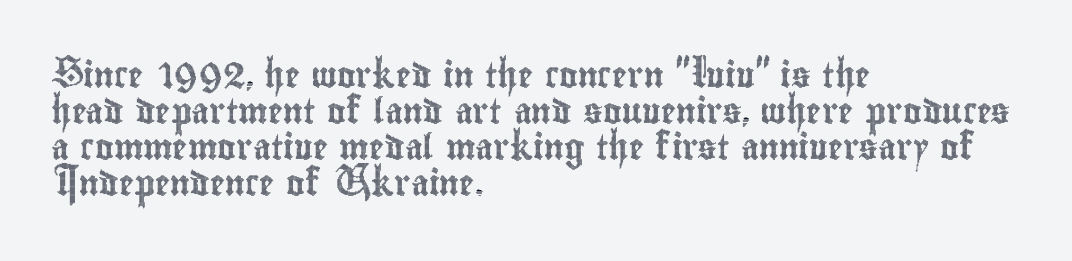
{"italic": "no", "underline": "no", "align": "left", "line_spacing": "normal", "line_spacing_ratio": 1.44, "letter_spacing": "normal", "letter_spacing_em": 0.0, "glyph_px": 25}
